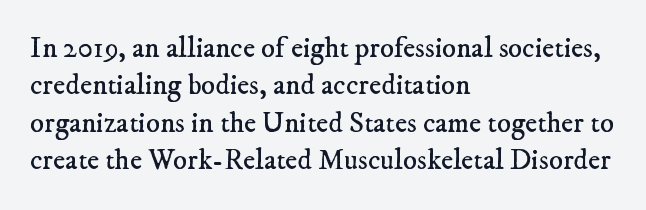
The image shows 29 px regular-weight serif type; set left-aligned, normal line spacing (1.29x), normal letter spacing, not underlined; low stroke contrast and a small x-height.
